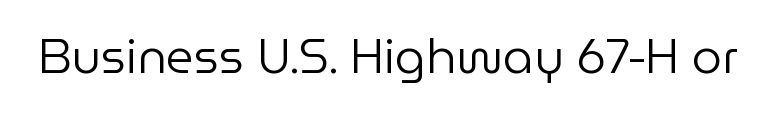
The image shows 48 px regular-weight sans-serif type, upright; set normal letter spacing, not underlined; low stroke contrast and a medium x-height.
